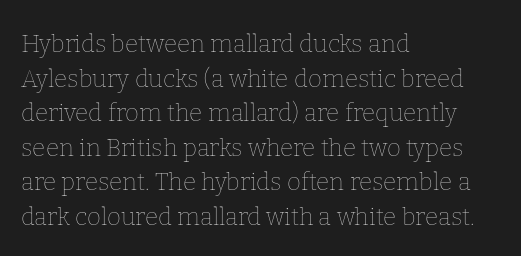
Q: Is the text bold? A: No.
Q: Is the text italic (slanted)? A: No, it is upright.
Q: Is the text underlined? A: No.
Q: How is the paragraph aligned? A: Left-aligned.
Q: Is the spacing between letters normal or unusually wide? A: Normal.
Q: Is the spacing between lines tight, normal or loose? A: Normal.
